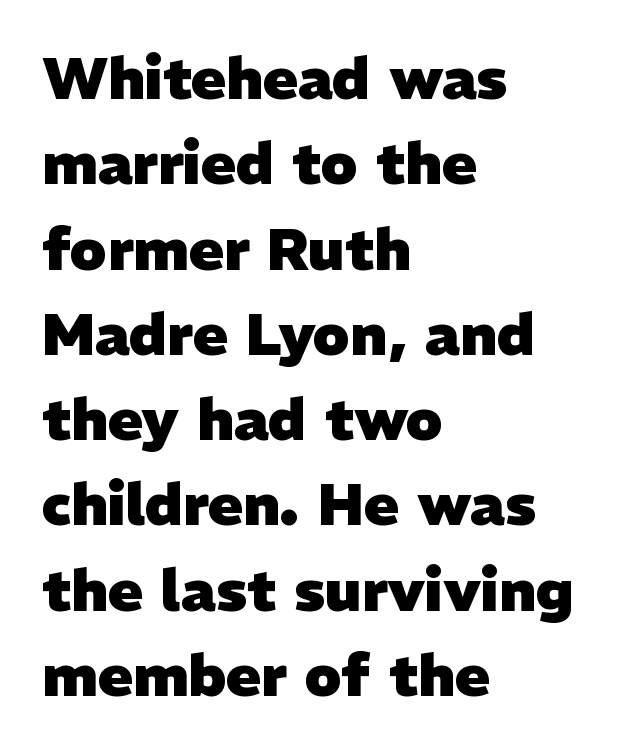
{"serif": "no", "bold": "yes", "weight": "heavy", "width": "normal", "stroke_contrast": "low", "x_height": "medium", "monospaced": "no", "underline": "no", "align": "left", "line_spacing": "normal", "line_spacing_ratio": 1.47, "letter_spacing": "normal", "letter_spacing_em": 0.0, "glyph_px": 58}
